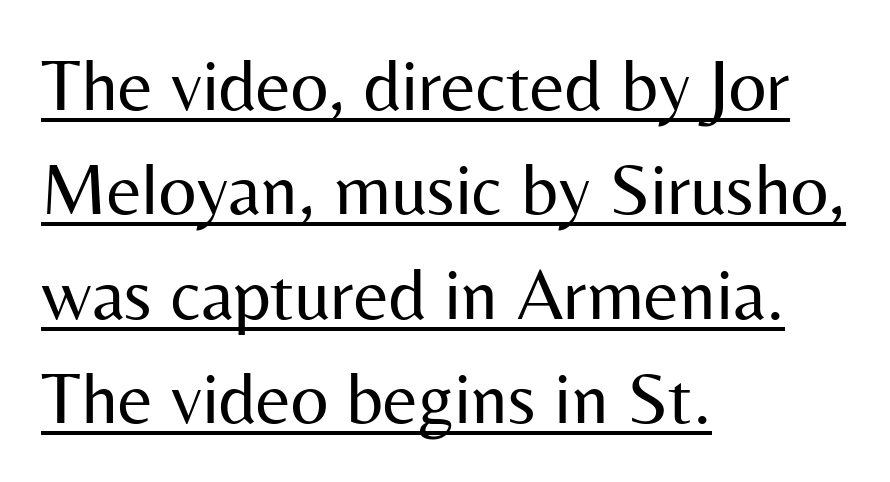
Tracking here is standard; glyphs follow each other at the usual distance. Is the block centered? No — it sits flush against the left margin. Unlike a traditional serif, this face leaves its strokes unadorned. Here the designer chose a conventional face with non-uniform glyph widths. Somebody hit Ctrl+U on this one — the words are underlined.
